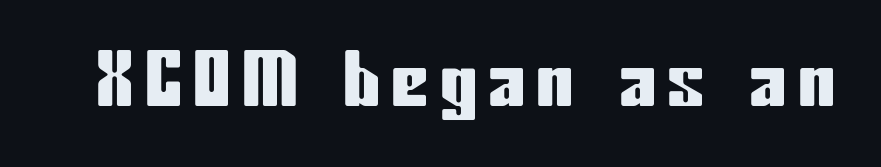
{"serif": "no", "italic": "no", "width": "condensed", "stroke_contrast": "low", "x_height": "medium", "monospaced": "no", "underline": "no", "glyph_px": 75}
